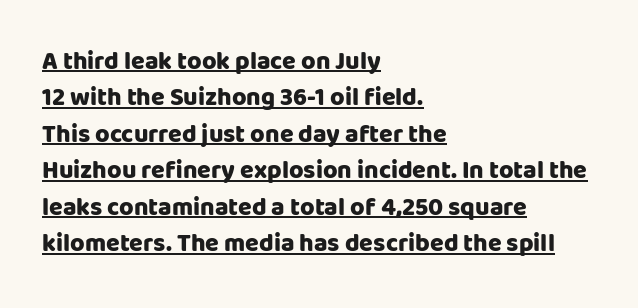
{"italic": "no", "bold": "yes", "underline": "yes", "align": "left", "line_spacing": "normal", "line_spacing_ratio": 1.46, "letter_spacing": "normal", "letter_spacing_em": 0.0, "glyph_px": 25}
